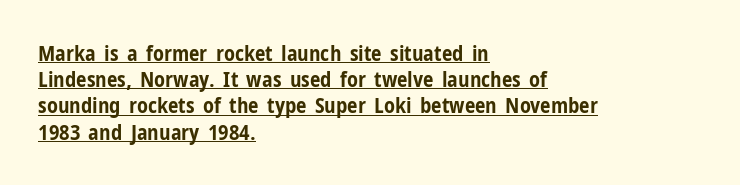
{"italic": "no", "bold": "yes", "underline": "yes", "align": "left", "line_spacing": "normal", "line_spacing_ratio": 1.25, "letter_spacing": "normal", "letter_spacing_em": 0.0, "glyph_px": 21}
